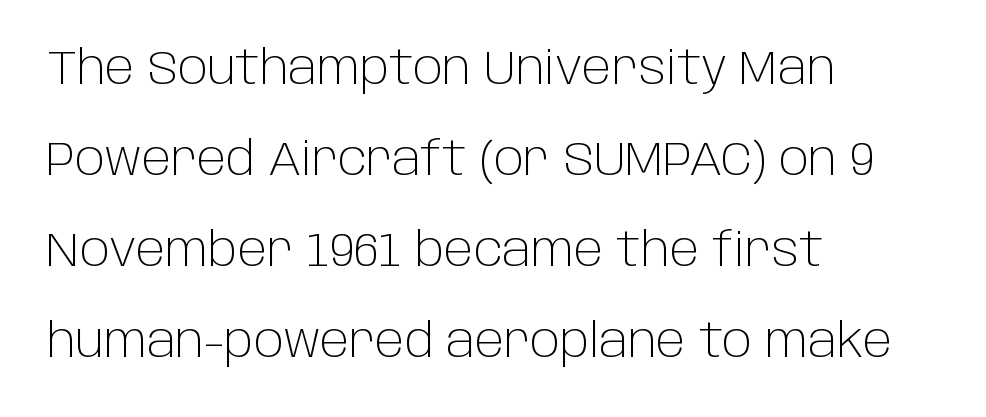
Honestly, the letter spacing is just normal — you wouldn't notice it. These lines are set flush left with a ragged right edge. The foot of each line stays bare and open. Does the type have serifs? No, each stem ends abruptly. The letters advance in unequal steps, a hallmark of proportional type. Stems and bowls with no extra thickness — not bold.
